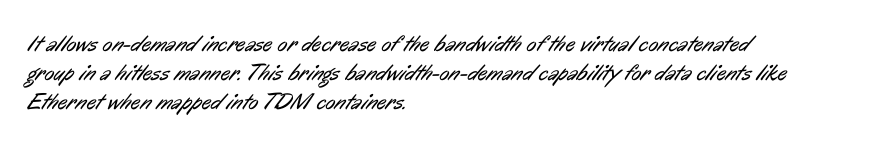
The image shows 23 px text type; set left-aligned, normal line spacing (1.27x), normal letter spacing, not underlined.
